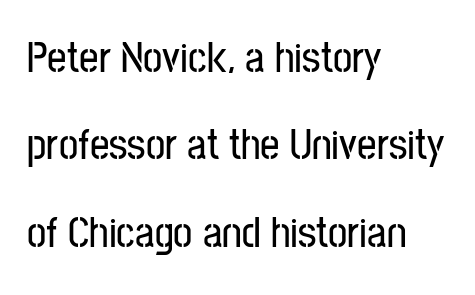
Q: Is the text italic (slanted)? A: No, it is upright.
Q: Is the typeface a serif or a sans-serif typeface? A: Sans-serif.
Q: Is the text underlined? A: No.
Q: How is the paragraph aligned? A: Left-aligned.
Q: Is the spacing between letters normal or unusually wide? A: Normal.
Q: Is the spacing between lines tight, normal or loose? A: Loose.
Q: Width (condensed, normal, or wide)? A: Condensed.
Q: Stroke contrast? A: Low.
Q: x-height? A: Medium.
Q: Monospaced? A: No.
